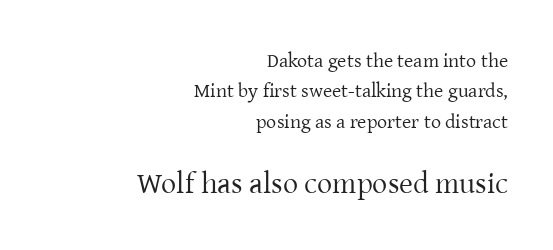
One-word summary of the alignment: right. Interline gaps are of average width in this sample. Whoever set this made the second block the dominant, larger element. The font sits on the lighter half of the weight spectrum, regular included. Quick note: underline off. The letters carry serifs — small finishing strokes at the ends of their stems.
